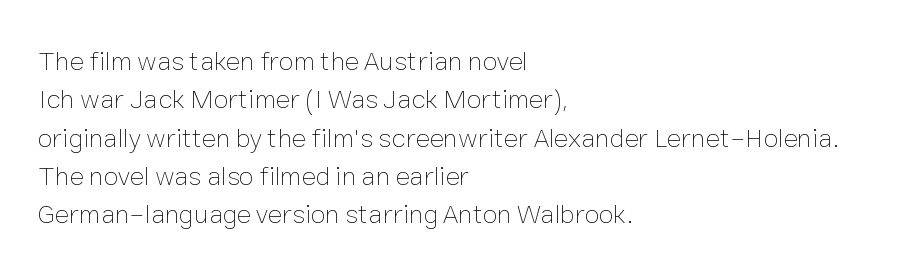
Q: Is the text bold? A: No.
Q: Is the text italic (slanted)? A: No, it is upright.
Q: Is the text underlined? A: No.
Q: How is the paragraph aligned? A: Left-aligned.
Q: Is the spacing between letters normal or unusually wide? A: Normal.
Q: Is the spacing between lines tight, normal or loose? A: Normal.
